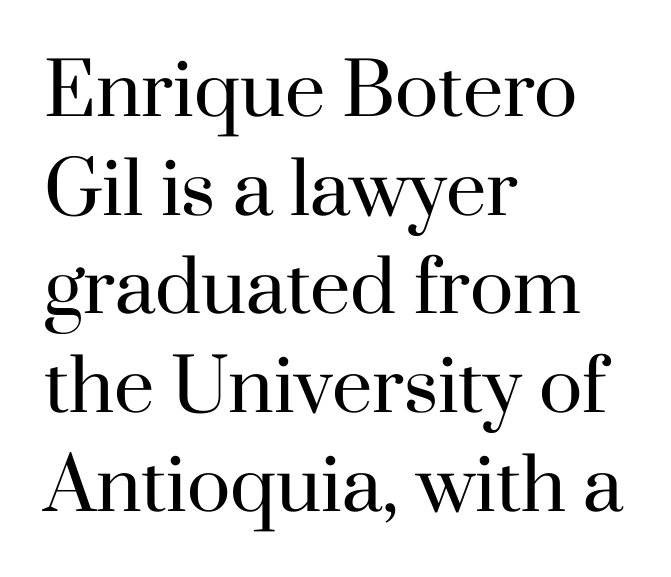
The image shows 72 px regular-weight serif type, upright; set left-aligned, normal line spacing (1.37x), normal letter spacing, not underlined; high stroke contrast and a small x-height.
